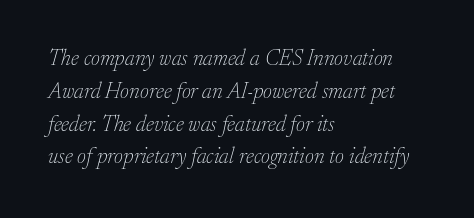
Q: Is the text bold? A: No.
Q: Is the text italic (slanted)? A: Yes, it leans right by about 17 degrees.
Q: Is the text underlined? A: No.
Q: How is the paragraph aligned? A: Left-aligned.
Q: Is the spacing between letters normal or unusually wide? A: Normal.
Q: Is the spacing between lines tight, normal or loose? A: Normal.
